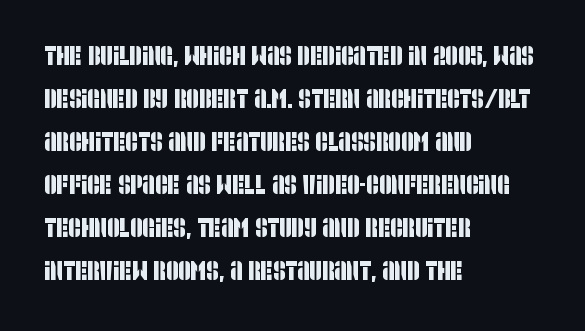
The image shows 27 px text type; set left-aligned, normal line spacing (1.59x), normal letter spacing, not underlined.
